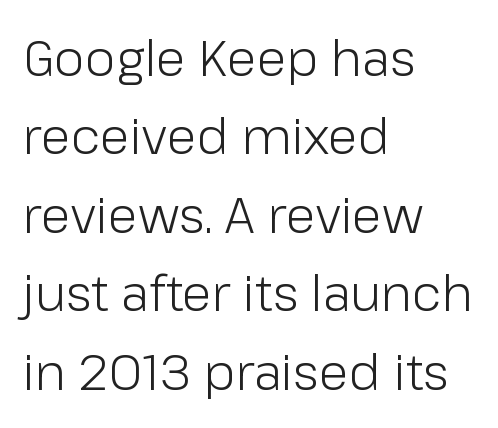
{"serif": "no", "italic": "no", "bold": "no", "weight": "light", "width": "normal", "stroke_contrast": "low", "x_height": "medium", "monospaced": "no", "underline": "no", "align": "left", "line_spacing": "normal", "line_spacing_ratio": 1.6, "letter_spacing": "normal", "letter_spacing_em": 0.0, "glyph_px": 49}
